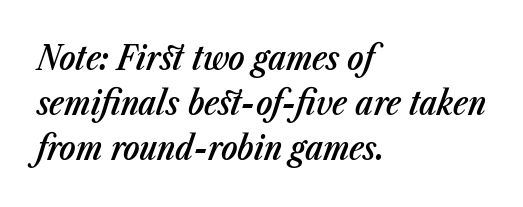
{"italic": "yes", "lean": "right", "slant_degrees": 23, "bold": "semi", "weight": "semibold", "width": "condensed", "stroke_contrast": "low", "x_height": "medium", "monospaced": "no", "underline": "no", "align": "left", "line_spacing": "normal", "line_spacing_ratio": 1.33, "letter_spacing": "normal", "letter_spacing_em": 0.0, "glyph_px": 34}
